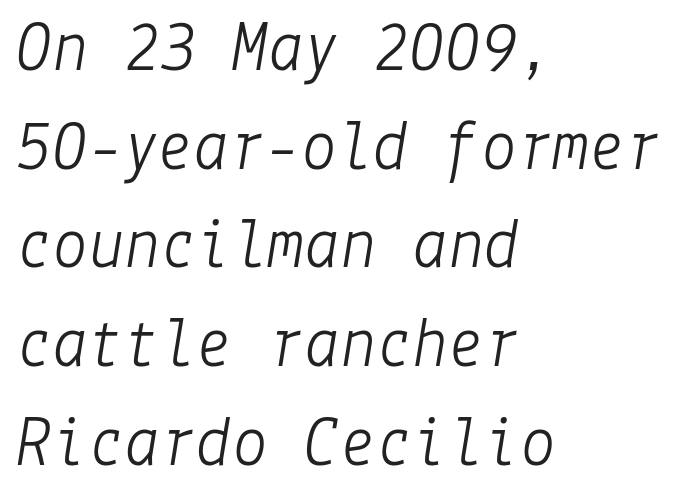
{"italic": "yes", "lean": "right", "slant_degrees": 9, "bold": "no", "weight": "light", "width": "normal", "stroke_contrast": "low", "x_height": "medium", "underline": "no", "align": "left", "line_spacing": "normal", "line_spacing_ratio": 1.37, "letter_spacing": "normal", "letter_spacing_em": 0.0, "glyph_px": 72}
